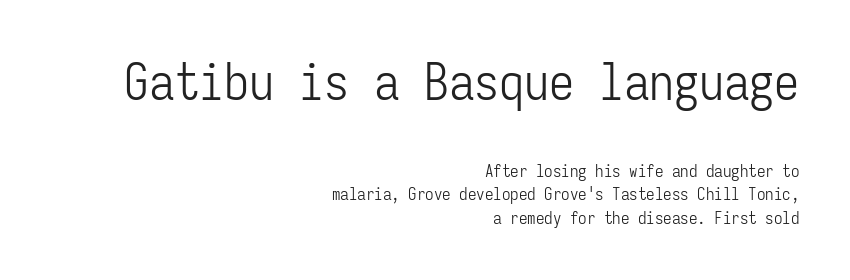
{"serif": "no", "italic": "no", "bold": "no", "weight": "light", "width": "condensed", "stroke_contrast": "low", "x_height": "medium", "monospaced": "yes", "underline": "no", "align": "right", "line_spacing": "normal", "line_spacing_ratio": 1.38, "letter_spacing": "normal", "letter_spacing_em": 0.0, "larger_block": "first", "size_ratio": 2.94, "glyph_px": 50}
